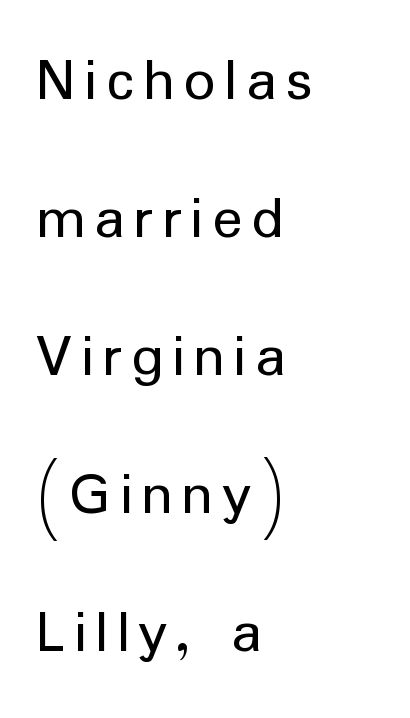
Q: Is the text bold? A: No.
Q: Is the text italic (slanted)? A: No, it is upright.
Q: Is the typeface a serif or a sans-serif typeface? A: Sans-serif.
Q: Is the text underlined? A: No.
Q: How is the paragraph aligned? A: Left-aligned.
Q: Is the spacing between lines tight, normal or loose? A: Loose.
Q: Width (condensed, normal, or wide)? A: Normal.
Q: Stroke contrast? A: Low.
Q: x-height? A: Medium.
Q: Monospaced? A: No.
